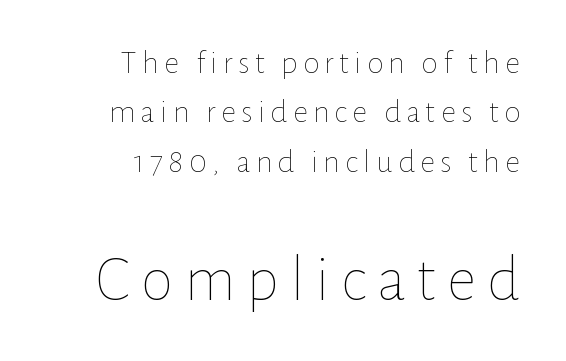
One glance says typical: line gaps are just what's usual. Type without underlining. Stroke mass is kept to a normal reading level or below. Upright lettering throughout. Each letter keeps its own natural width here, so spacing adapts to shape.
